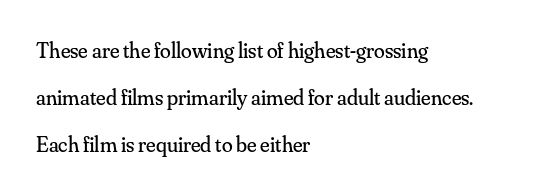
The font is comparable to plain body text, perhaps lighter. The typography opts for an upright posture over an oblique one. The type is set solid horizontally, with unmodified tracking. The specimen omits any rule beneath the text block's lines.
